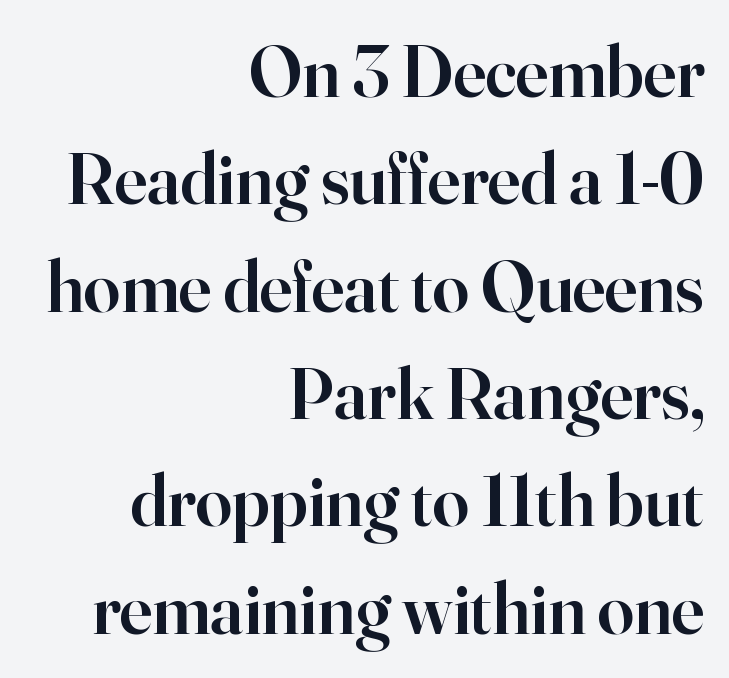
The image shows 73 px semibold serif type, upright; set right-aligned, normal line spacing (1.47x), normal letter spacing, not underlined; high stroke contrast and a small x-height.
